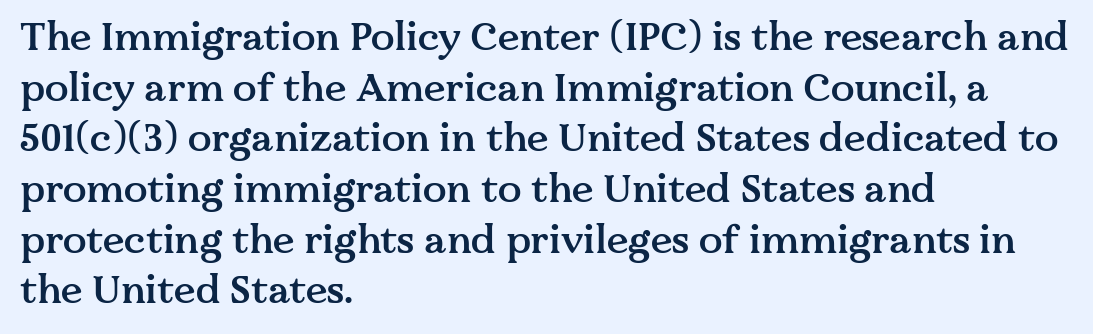
The image shows 39 px semibold serif type, upright; set left-aligned, normal line spacing (1.3x), normal letter spacing, not underlined; medium stroke contrast and a medium x-height.
